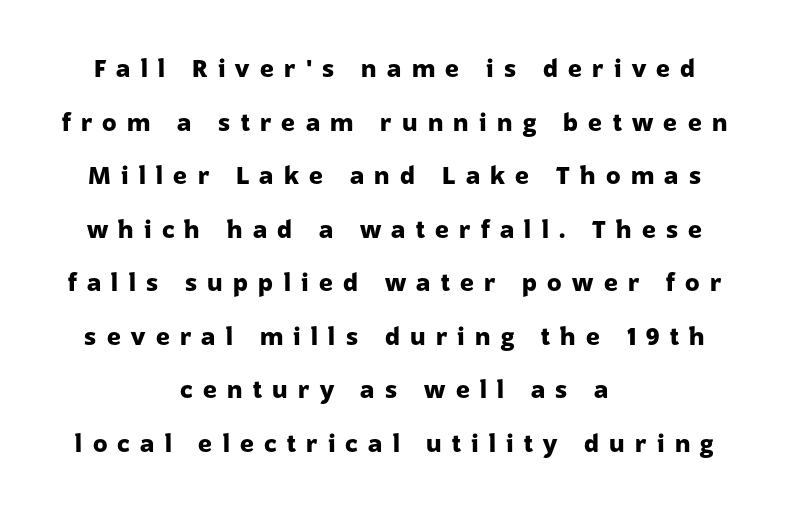
The designer dialed line spacing up above the default. Which margin do the lines hug? Neither — every line sits in the middle. Inter-character spacing is expanded well beyond the font's built-in metrics. When letters stand straight like this, we call the style roman or upright.
